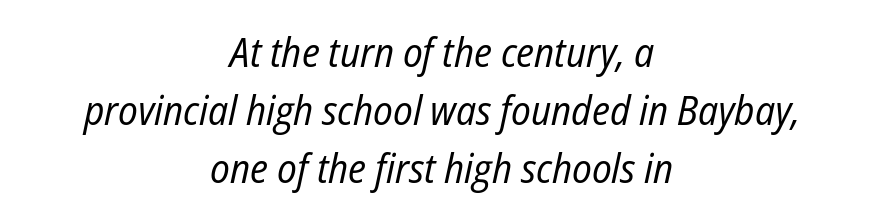
Unmarked baselines from the first word to the last. The rendering uses natural spacing where letterforms have individual widths. Heaviness? Minimal to ordinary, like unemphasized prose. Glyph-to-glyph distance matches everyday printed text.
